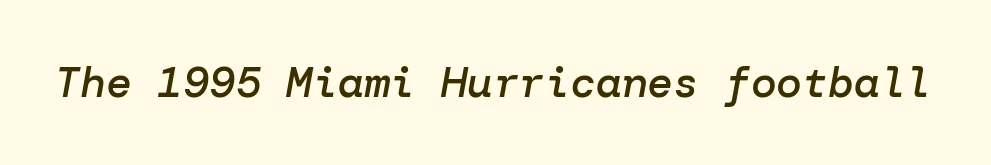
Lines of text with bare space underneath. This sample uses an oblique cut, with every glyph tilted off the vertical. The type is set solid horizontally, with unmodified tracking. What weight is shown? A semibold, between regular and bold.
